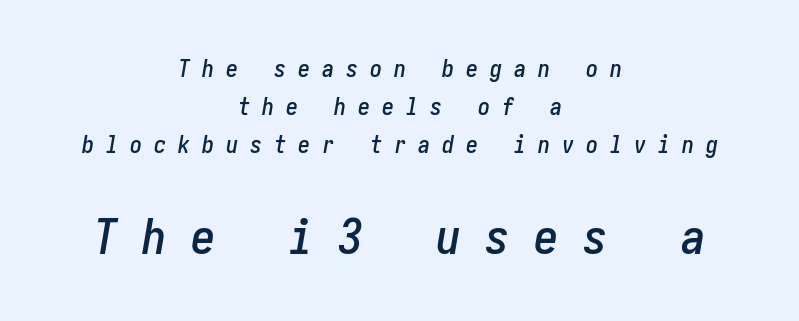
The image shows 49 px condensed type, italic (leaning right); set centered, normal line spacing (1.58x), unusually wide letter spacing (+0.5 em), not underlined; the second (bottom) block is 2.04x larger; low stroke contrast and a medium x-height.
